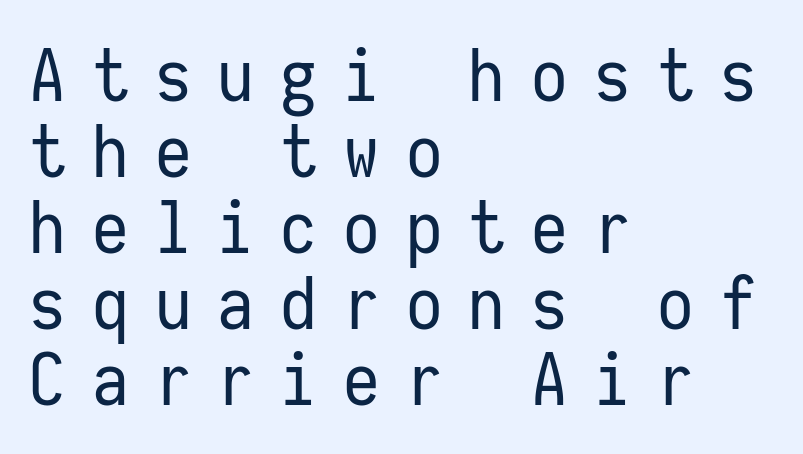
{"serif": "no", "italic": "no", "bold": "no", "weight": "regular", "width": "condensed", "stroke_contrast": "low", "x_height": "medium", "monospaced": "yes", "underline": "no", "align": "left", "line_spacing": "tight", "line_spacing_ratio": 1.04, "letter_spacing": "wide", "letter_spacing_em": 0.36, "glyph_px": 73}
